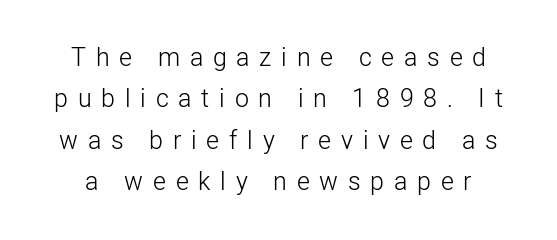
{"italic": "no", "bold": "no", "underline": "no", "line_spacing": "normal", "line_spacing_ratio": 1.66, "letter_spacing": "wide", "letter_spacing_em": 0.39, "glyph_px": 25}
